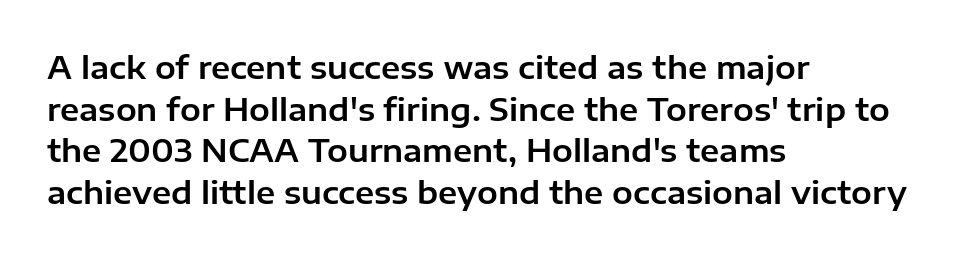
The lines are quadded left. In terms of posture, this sample is upright. No feet cap the strokes, marking this as sans-serif type. Each new line begins a customary step beneath the previous one.
